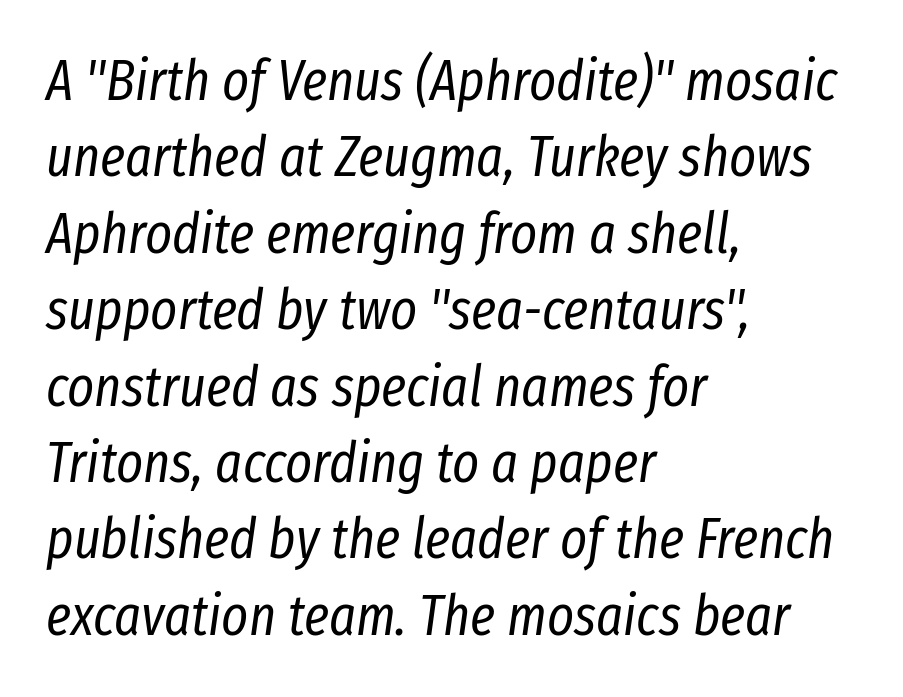
The image shows 57 px regular-weight, condensed type, italic (leaning right); set left-aligned, normal line spacing (1.34x), normal letter spacing, not underlined; low stroke contrast and a medium x-height.
